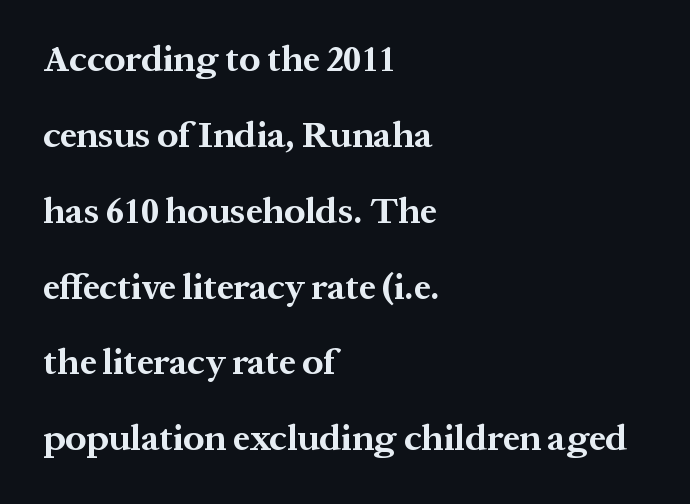
{"serif": "yes", "italic": "no", "bold": "yes", "weight": "bold", "width": "normal", "stroke_contrast": "medium", "x_height": "medium", "monospaced": "no", "underline": "no", "align": "left", "line_spacing": "loose", "line_spacing_ratio": 2.05, "letter_spacing": "normal", "letter_spacing_em": 0.0, "glyph_px": 37}
